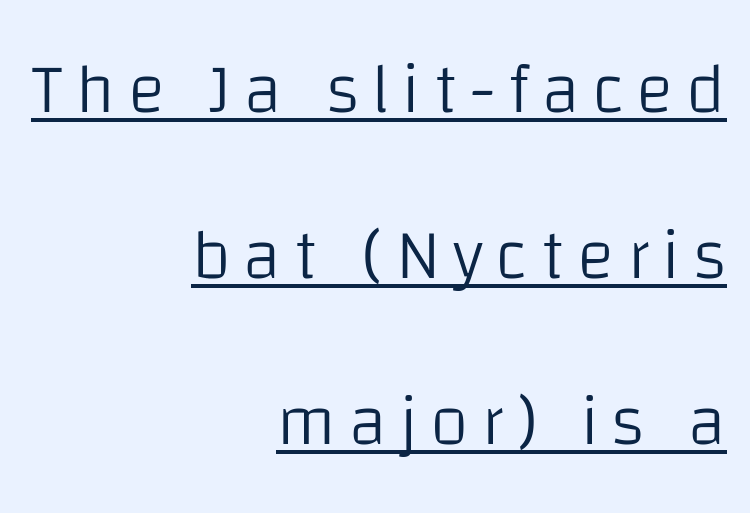
The lettering holds an erect, upright posture throughout. Weight: regular or lighter. If you measured baseline to baseline, you'd find a long distance. The rendered words wear a rule along their underside.
